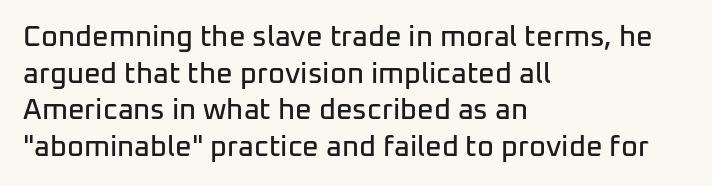
The image shows 29 px sans-serif type, upright; set left-aligned, normal line spacing (1.26x), normal letter spacing, not underlined; low stroke contrast and a medium x-height.
